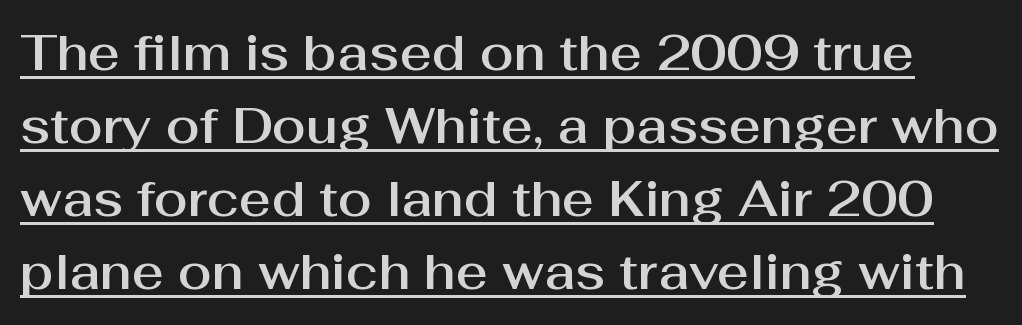
The image shows 49 px sans-serif type, upright; set normal line spacing (1.49x), normal letter spacing, underlined; medium stroke contrast and a medium x-height.
